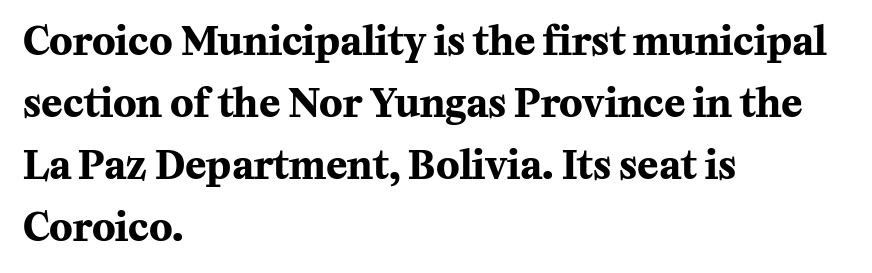
Q: Is the text bold? A: Yes.
Q: Is the text italic (slanted)? A: No, it is upright.
Q: Is the typeface a serif or a sans-serif typeface? A: Serif.
Q: Is the text underlined? A: No.
Q: How is the paragraph aligned? A: Left-aligned.
Q: Is the spacing between letters normal or unusually wide? A: Normal.
Q: Is the spacing between lines tight, normal or loose? A: Normal.
Q: Width (condensed, normal, or wide)? A: Normal.
Q: Stroke contrast? A: Medium.
Q: x-height? A: Medium.
Q: Monospaced? A: No.
